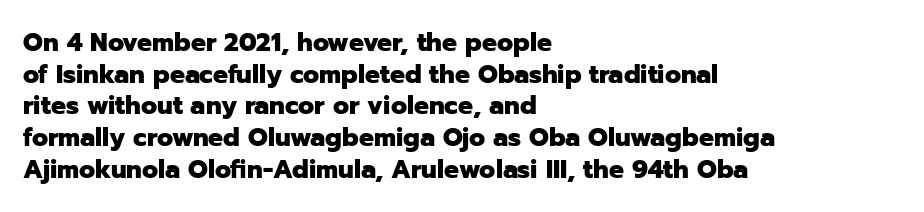
{"italic": "no", "bold": "yes", "underline": "no", "align": "left", "line_spacing": "normal", "line_spacing_ratio": 1.27, "letter_spacing": "normal", "letter_spacing_em": 0.0, "glyph_px": 25}
